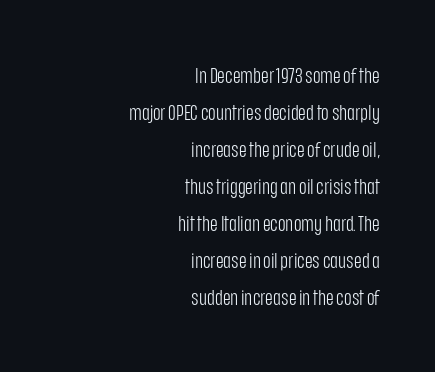
Q: Is the text bold? A: No.
Q: Is the text italic (slanted)? A: No, it is upright.
Q: Is the text underlined? A: No.
Q: How is the paragraph aligned? A: Right-aligned.
Q: Is the spacing between letters normal or unusually wide? A: Normal.
